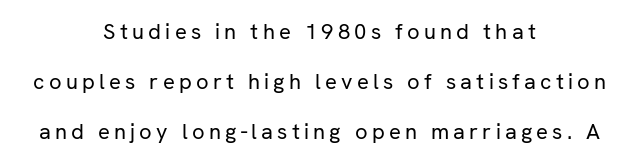
The setting favours the middle, as headings and verse often do. Notice how the stems are strictly vertical — no italics here. Descenders are the only things crossing below the line. Stroke mass is kept to a normal reading level or below. Quick note: interline space is abundant.
